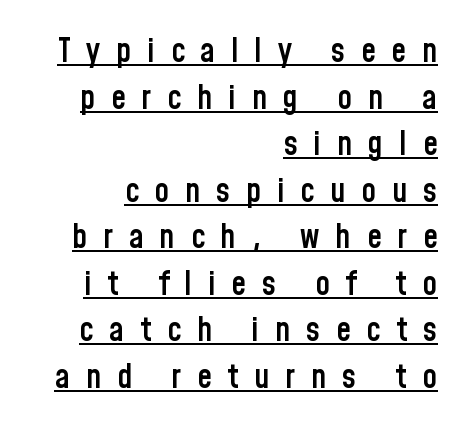
Q: Is the text bold? A: Semi-bold.
Q: Is the text italic (slanted)? A: No, it is upright.
Q: Is the typeface a serif or a sans-serif typeface? A: Sans-serif.
Q: Is the text underlined? A: Yes.
Q: How is the paragraph aligned? A: Right-aligned.
Q: Is the spacing between letters normal or unusually wide? A: Unusually wide.
Q: Is the spacing between lines tight, normal or loose? A: Normal.
Q: Width (condensed, normal, or wide)? A: Condensed.
Q: Stroke contrast? A: Low.
Q: x-height? A: Medium.
Q: Monospaced? A: No.
